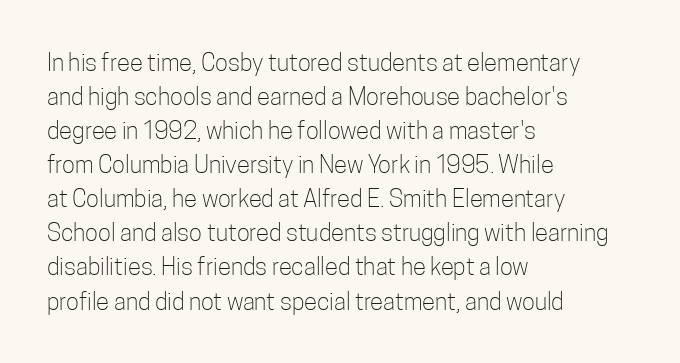
Q: Is the text bold? A: No.
Q: Is the text italic (slanted)? A: No, it is upright.
Q: Is the text underlined? A: No.
Q: How is the paragraph aligned? A: Left-aligned.
Q: Is the spacing between letters normal or unusually wide? A: Normal.
Q: Is the spacing between lines tight, normal or loose? A: Normal.
